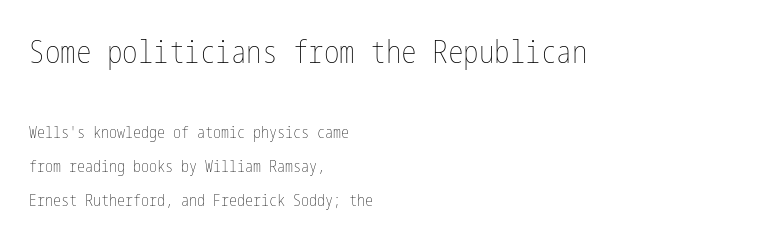
These lines keep a tight, regular rhythm from letter to letter. The line-height multiplier appears high, well above default. The passage is arranged the way most books set body copy — flush left. Larger block? The one above; the one below is distinctly smaller. Every stem runs plumb, perpendicular to the baseline.
